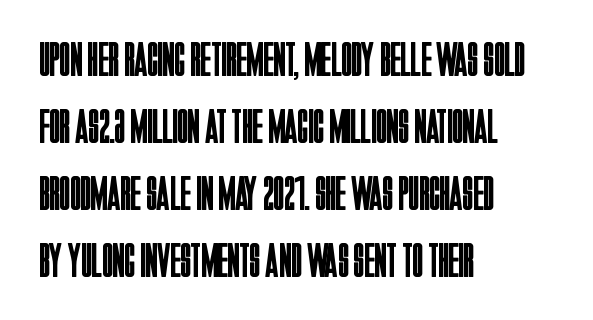
Unbolded letterforms with no extra heft. Type without underlining. Normally led — the rows are evenly, conventionally spaced. Check where the strokes stop: nothing finishes them off — pure sans. Do the letters lean? They stand straight. Varying glyph widths throughout — classic text-font behaviour.
